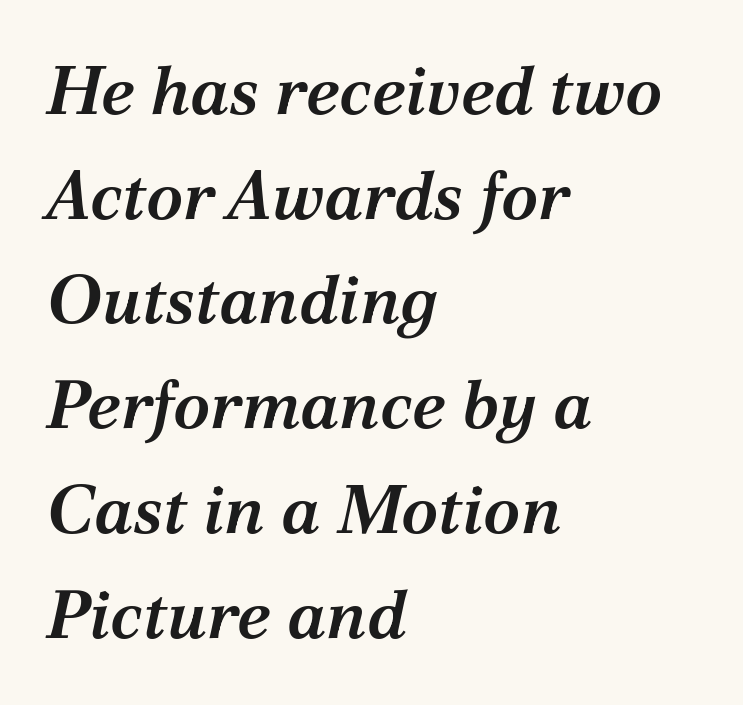
Q: Is the text bold? A: Semi-bold.
Q: Is the text italic (slanted)? A: Yes, it leans right by about 12 degrees.
Q: Is the typeface a serif or a sans-serif typeface? A: Serif.
Q: Is the text underlined? A: No.
Q: How is the paragraph aligned? A: Left-aligned.
Q: Is the spacing between letters normal or unusually wide? A: Normal.
Q: Is the spacing between lines tight, normal or loose? A: Normal.
Q: Width (condensed, normal, or wide)? A: Normal.
Q: Stroke contrast? A: Medium.
Q: x-height? A: Medium.
Q: Monospaced? A: No.
